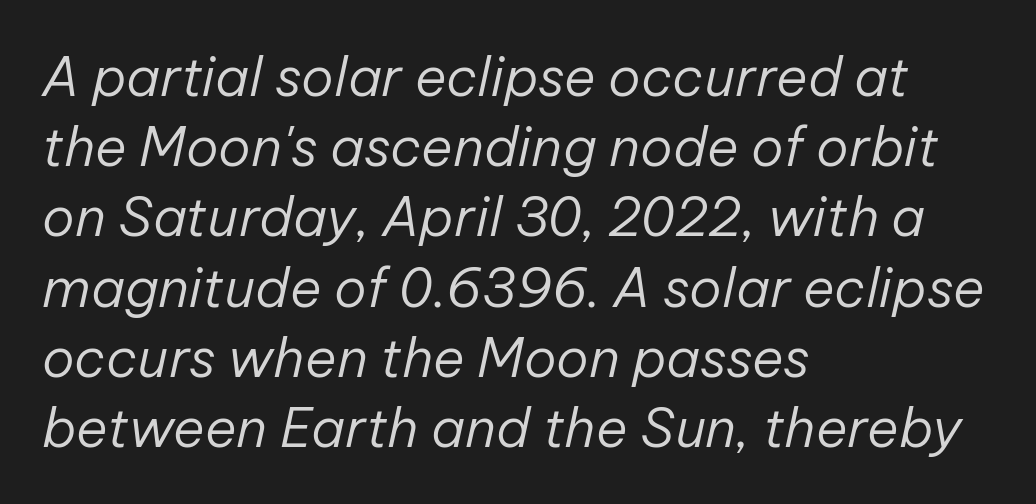
{"italic": "yes", "lean": "right", "slant_degrees": 12, "bold": "no", "weight": "regular", "width": "normal", "stroke_contrast": "low", "x_height": "medium", "monospaced": "no", "underline": "no", "align": "left", "line_spacing": "normal", "line_spacing_ratio": 1.3, "letter_spacing": "normal", "letter_spacing_em": 0.0, "glyph_px": 54}
